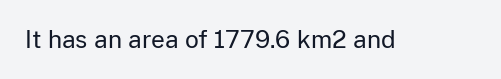
{"italic": "no", "bold": "no", "underline": "no", "letter_spacing": "normal", "letter_spacing_em": 0.0, "glyph_px": 24}
